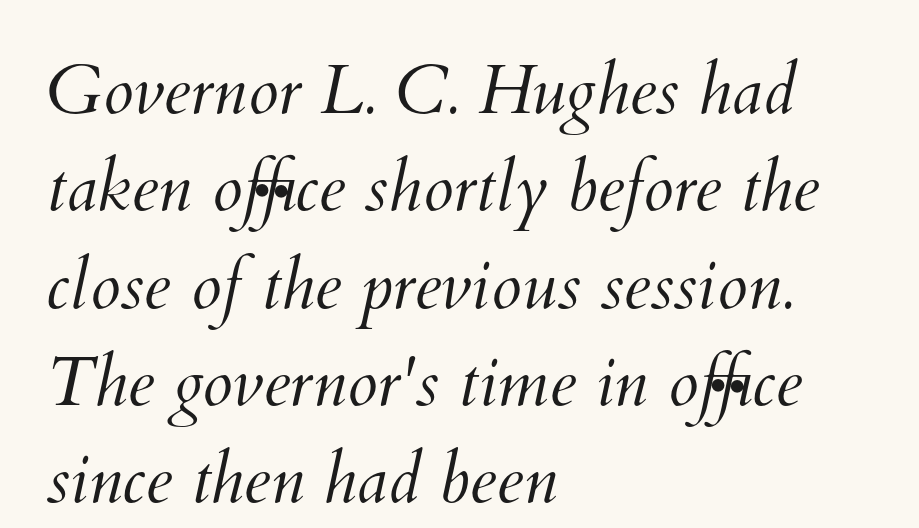
Q: Is the text bold? A: No.
Q: Is the text underlined? A: No.
Q: How is the paragraph aligned? A: Left-aligned.
Q: Is the spacing between letters normal or unusually wide? A: Normal.
Q: Is the spacing between lines tight, normal or loose? A: Normal.
Q: Width (condensed, normal, or wide)? A: Normal.
Q: Stroke contrast? A: Medium.
Q: x-height? A: Small.
Q: Monospaced? A: No.
